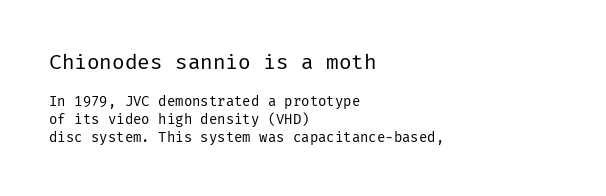
Q: Is the text bold? A: No.
Q: Is the text italic (slanted)? A: No, it is upright.
Q: Is the text underlined? A: No.
Q: How is the paragraph aligned? A: Left-aligned.
Q: Is the spacing between letters normal or unusually wide? A: Normal.
Q: Is the spacing between lines tight, normal or loose? A: Normal.
Q: Which block of text is set in a larger size, the first (top) or the second (bottom)? A: The first (top) one.
